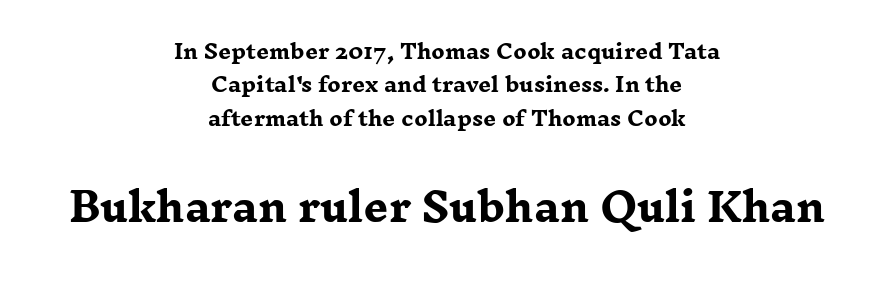
Q: Is the text bold? A: Yes.
Q: Is the text italic (slanted)? A: No, it is upright.
Q: Is the typeface a serif or a sans-serif typeface? A: Serif.
Q: Is the text underlined? A: No.
Q: How is the paragraph aligned? A: Centered.
Q: Is the spacing between letters normal or unusually wide? A: Normal.
Q: Is the spacing between lines tight, normal or loose? A: Normal.
Q: Which block of text is set in a larger size, the first (top) or the second (bottom)? A: The second (bottom) one.
Q: Width (condensed, normal, or wide)? A: Wide.
Q: Stroke contrast? A: Low.
Q: x-height? A: Medium.
Q: Monospaced? A: No.
